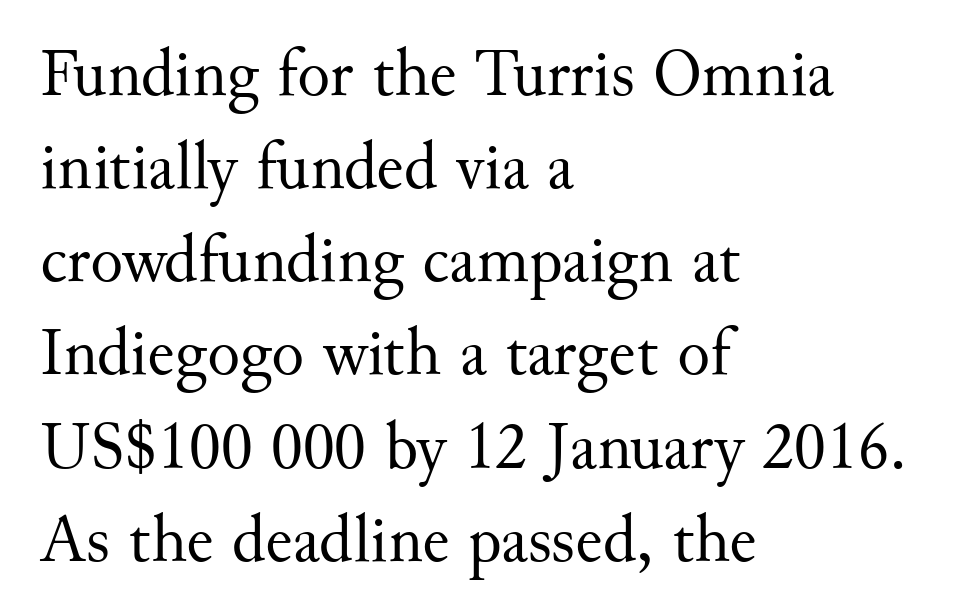
The specimen reads as upright at a glance. Check under the words: just untouched page. The line-height multiplier appears to be the usual default. The passage shown is typed in a proportional face where columns would drift.
